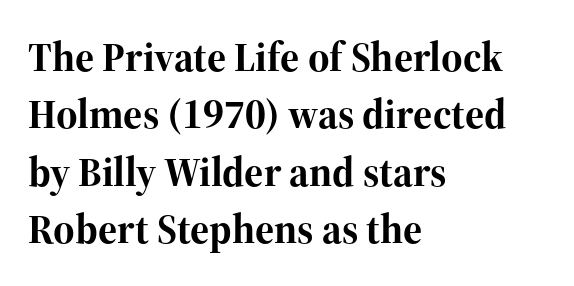
{"serif": "yes", "italic": "no", "bold": "yes", "weight": "bold", "width": "normal", "stroke_contrast": "high", "x_height": "medium", "monospaced": "no", "underline": "no", "align": "left", "line_spacing": "normal", "line_spacing_ratio": 1.4, "letter_spacing": "normal", "letter_spacing_em": 0.0, "glyph_px": 41}
